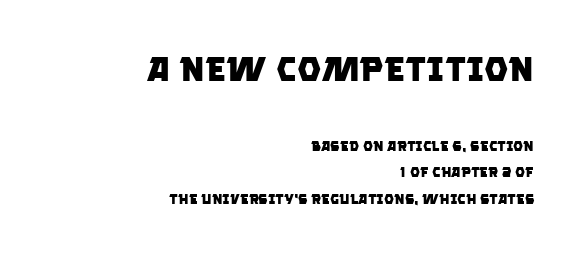
Q: Is the text bold? A: Yes.
Q: Is the typeface a serif or a sans-serif typeface? A: Sans-serif.
Q: Is the text underlined? A: No.
Q: How is the paragraph aligned? A: Right-aligned.
Q: Is the spacing between letters normal or unusually wide? A: Normal.
Q: Which block of text is set in a larger size, the first (top) or the second (bottom)? A: The first (top) one.
Q: Width (condensed, normal, or wide)? A: Normal.
Q: Stroke contrast? A: Low.
Q: x-height? A: Large.
Q: Monospaced? A: No.
